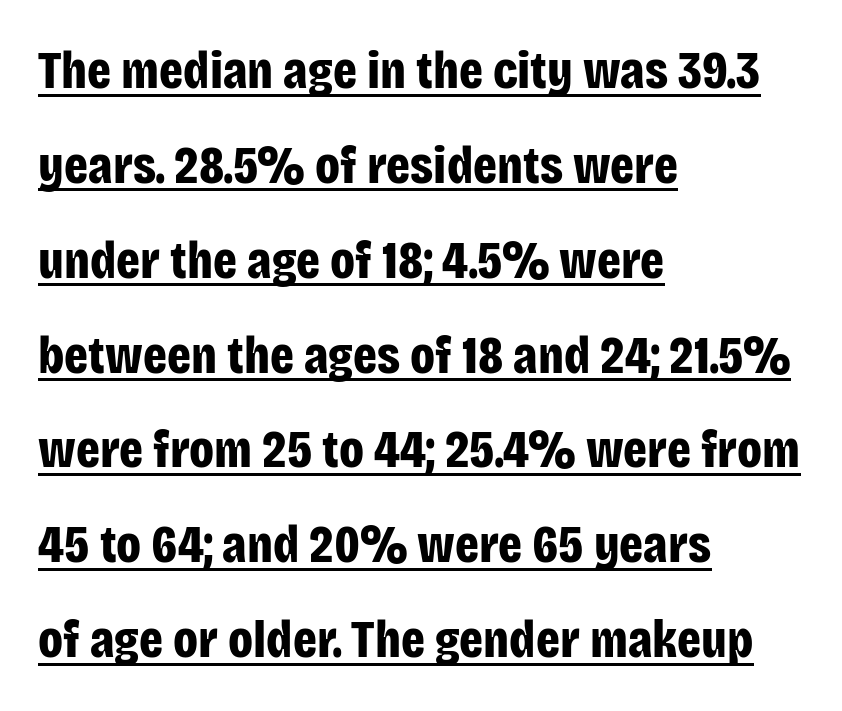
{"serif": "no", "italic": "no", "bold": "yes", "weight": "bold", "width": "condensed", "stroke_contrast": "low", "x_height": "large", "monospaced": "no", "underline": "yes", "align": "left", "line_spacing_ratio": 1.79, "letter_spacing": "normal", "letter_spacing_em": 0.0, "glyph_px": 53}
